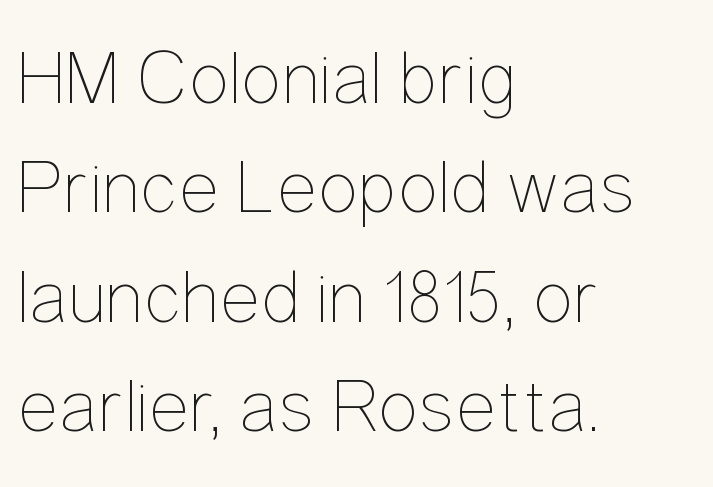
Q: Is the text bold? A: No.
Q: Is the text italic (slanted)? A: No, it is upright.
Q: Is the text underlined? A: No.
Q: How is the paragraph aligned? A: Left-aligned.
Q: Is the spacing between letters normal or unusually wide? A: Normal.
Q: Is the spacing between lines tight, normal or loose? A: Normal.
Q: Width (condensed, normal, or wide)? A: Condensed.
Q: Stroke contrast? A: Low.
Q: x-height? A: Medium.
Q: Monospaced? A: No.
